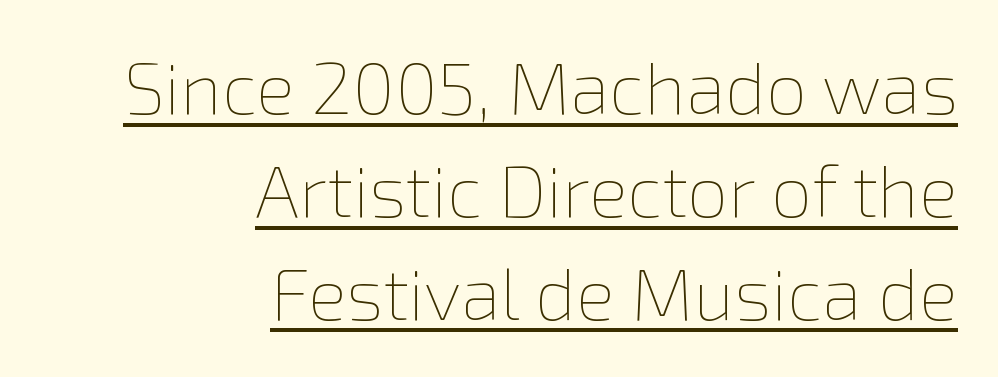
Q: Is the text bold? A: No.
Q: Is the text italic (slanted)? A: No, it is upright.
Q: Is the text underlined? A: Yes.
Q: How is the paragraph aligned? A: Right-aligned.
Q: Is the spacing between letters normal or unusually wide? A: Normal.
Q: Is the spacing between lines tight, normal or loose? A: Normal.
Q: Width (condensed, normal, or wide)? A: Normal.
Q: x-height? A: Medium.
Q: Monospaced? A: No.
